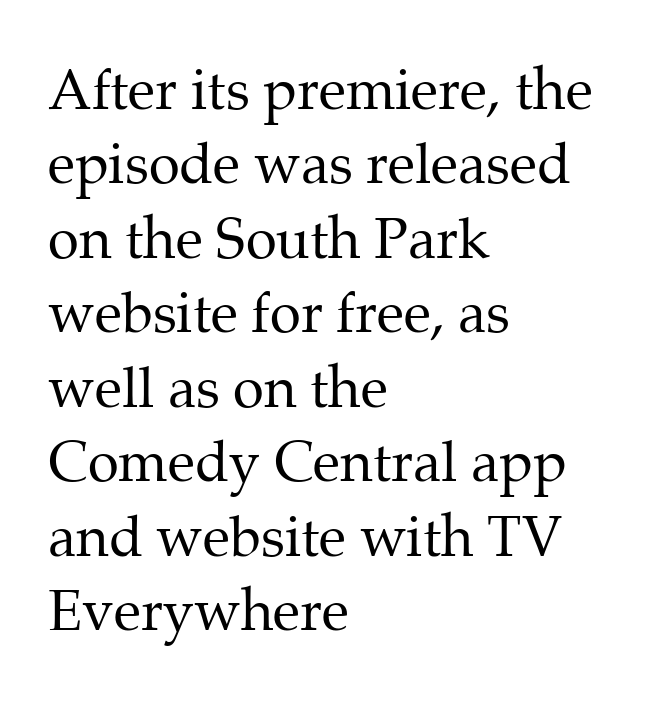
Q: Is the text bold? A: No.
Q: Is the text italic (slanted)? A: No, it is upright.
Q: Is the typeface a serif or a sans-serif typeface? A: Serif.
Q: Is the text underlined? A: No.
Q: How is the paragraph aligned? A: Left-aligned.
Q: Is the spacing between letters normal or unusually wide? A: Normal.
Q: Is the spacing between lines tight, normal or loose? A: Normal.
Q: Width (condensed, normal, or wide)? A: Normal.
Q: Stroke contrast? A: Medium.
Q: x-height? A: Medium.
Q: Monospaced? A: No.
